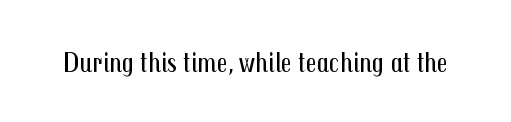
The cut favours lightness, reaching ordinary text weight at its darkest. Does the type have serifs? No, each stem ends abruptly. Type without underlining. The horizontal fit of the characters is conventional and even.
